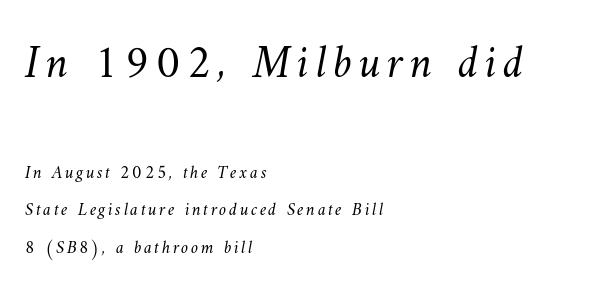
The image shows 46 px light type; set left-aligned, loose line spacing (2.07x), not underlined; the first (top) block is 2.56x larger; medium stroke contrast and a small x-height.
